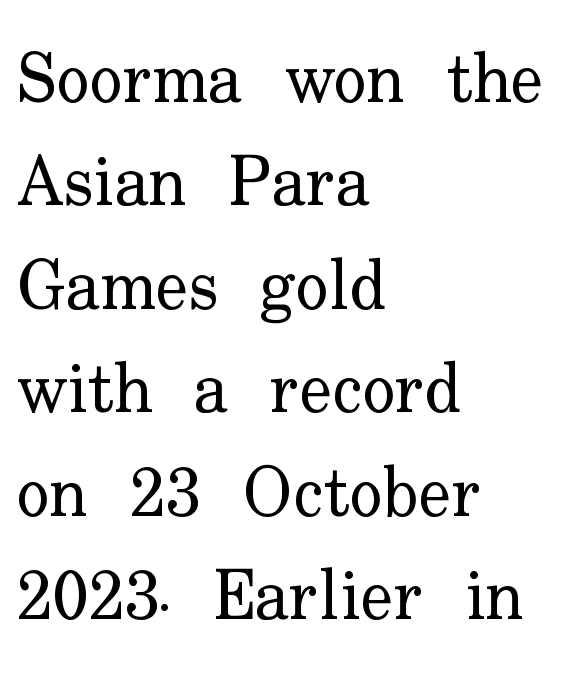
Q: Is the text bold? A: No.
Q: Is the text italic (slanted)? A: No, it is upright.
Q: Is the typeface a serif or a sans-serif typeface? A: Serif.
Q: Is the text underlined? A: No.
Q: How is the paragraph aligned? A: Left-aligned.
Q: Is the spacing between letters normal or unusually wide? A: Normal.
Q: Is the spacing between lines tight, normal or loose? A: Normal.
Q: Width (condensed, normal, or wide)? A: Normal.
Q: Stroke contrast? A: Low.
Q: x-height? A: Small.
Q: Monospaced? A: No.
